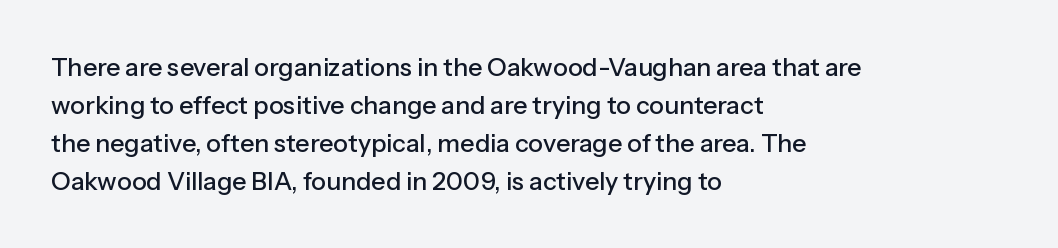
Plain, unruled lines of type. Each word holds together tightly as a unit, with standard inter-letter gaps. Every row of glyphs begins at an identical x-position on the left. Leading matches the norm, producing a regular column.
